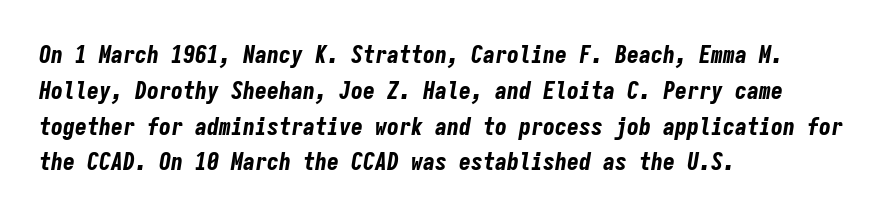
Lines of text with bare space underneath. Reading down the column, the eye jumps a familiar distance to each next line. Words appear dense and cohesive because spacing is normal. Typeset ragged right — the left edge is the straight one. Is the type slanted? Yes — the strokes lean at a clear angle.
